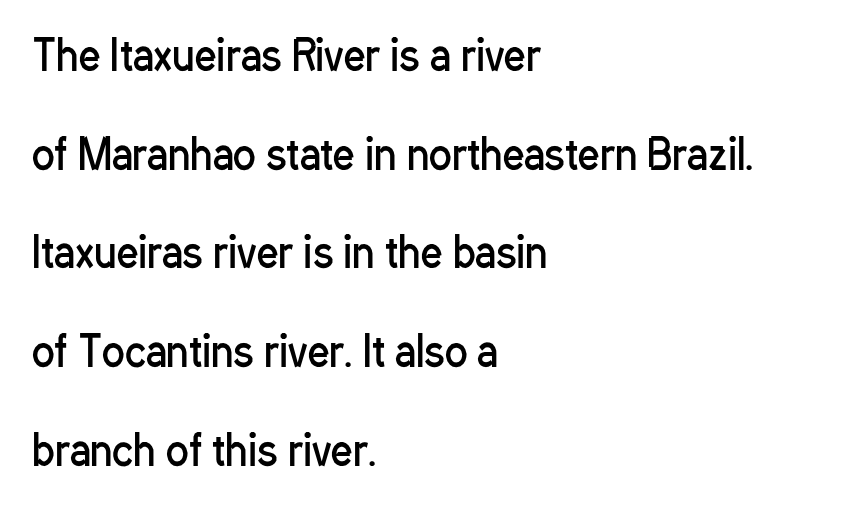
Q: Is the text bold? A: No.
Q: Is the text italic (slanted)? A: No, it is upright.
Q: Is the typeface a serif or a sans-serif typeface? A: Sans-serif.
Q: Is the text underlined? A: No.
Q: How is the paragraph aligned? A: Left-aligned.
Q: Is the spacing between letters normal or unusually wide? A: Normal.
Q: Is the spacing between lines tight, normal or loose? A: Loose.
Q: Width (condensed, normal, or wide)? A: Condensed.
Q: Stroke contrast? A: Low.
Q: x-height? A: Medium.
Q: Monospaced? A: No.
